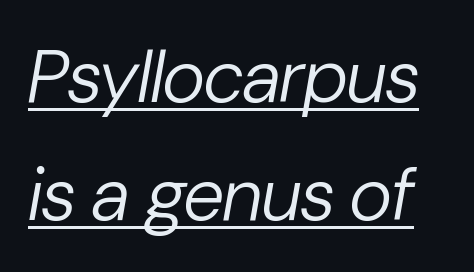
Q: Is the text bold? A: No.
Q: Is the text italic (slanted)? A: Yes, it leans right by about 10 degrees.
Q: Is the text underlined? A: Yes.
Q: Is the spacing between letters normal or unusually wide? A: Normal.
Q: Is the spacing between lines tight, normal or loose? A: Normal.
Q: Width (condensed, normal, or wide)? A: Normal.
Q: Stroke contrast? A: Low.
Q: x-height? A: Medium.
Q: Monospaced? A: No.
